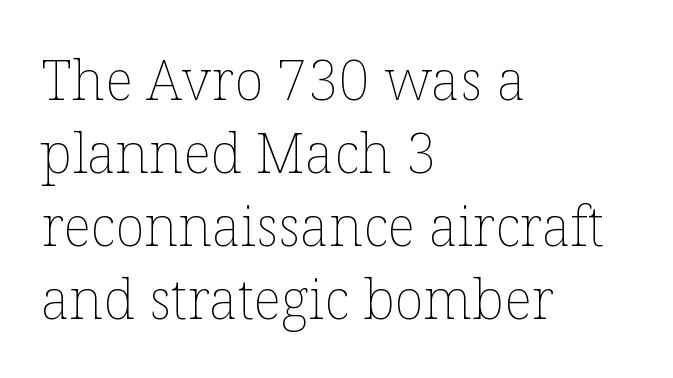
Q: Is the text bold? A: No.
Q: Is the text italic (slanted)? A: No, it is upright.
Q: Is the text underlined? A: No.
Q: How is the paragraph aligned? A: Left-aligned.
Q: Is the spacing between letters normal or unusually wide? A: Normal.
Q: Is the spacing between lines tight, normal or loose? A: Normal.
Q: Width (condensed, normal, or wide)? A: Normal.
Q: Stroke contrast? A: Low.
Q: x-height? A: Medium.
Q: Monospaced? A: No.
